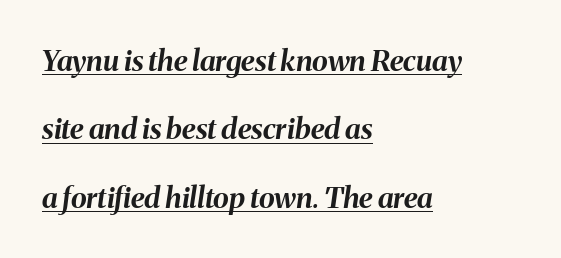
Q: Is the text bold? A: Yes.
Q: Is the text italic (slanted)? A: Yes, it leans right by about 8 degrees.
Q: Is the text underlined? A: Yes.
Q: How is the paragraph aligned? A: Left-aligned.
Q: Is the spacing between letters normal or unusually wide? A: Normal.
Q: Is the spacing between lines tight, normal or loose? A: Loose.
Q: Width (condensed, normal, or wide)? A: Normal.
Q: Stroke contrast? A: Medium.
Q: x-height? A: Medium.
Q: Monospaced? A: No.
